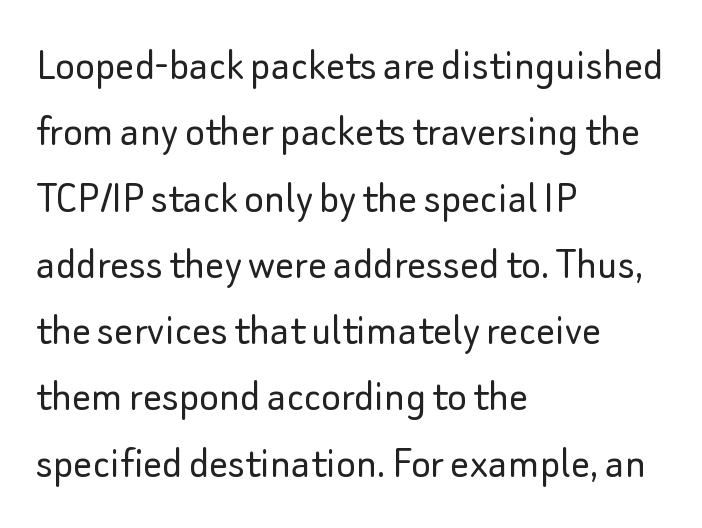
Q: Is the text bold? A: No.
Q: Is the text italic (slanted)? A: No, it is upright.
Q: Is the typeface a serif or a sans-serif typeface? A: Sans-serif.
Q: Is the text underlined? A: No.
Q: How is the paragraph aligned? A: Left-aligned.
Q: Is the spacing between letters normal or unusually wide? A: Normal.
Q: Is the spacing between lines tight, normal or loose? A: Normal.
Q: Width (condensed, normal, or wide)? A: Normal.
Q: Stroke contrast? A: Low.
Q: x-height? A: Small.
Q: Monospaced? A: No.
